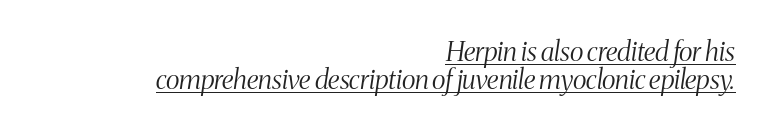
The image shows 27 px text type, italic (leaning right); set right-aligned, tight line spacing (1.04x), normal letter spacing, underlined.
